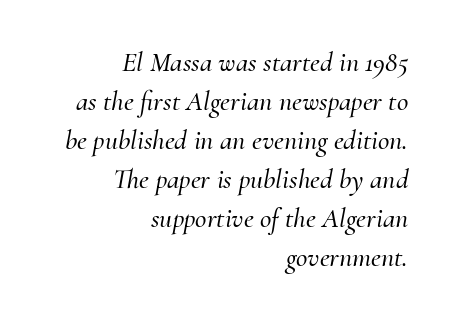
The image shows 28 px serif type, italic (leaning right); set right-aligned, normal line spacing (1.39x), normal letter spacing, not underlined; medium stroke contrast and a small x-height.
